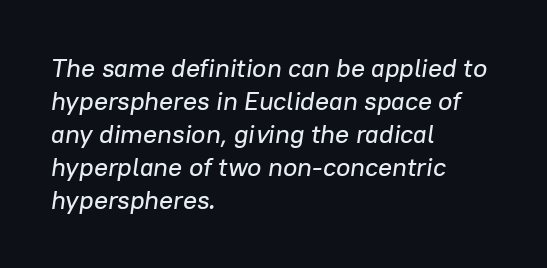
The image shows 26 px text type, italic (leaning right); set left-aligned, normal line spacing (1.27x), normal letter spacing, not underlined.
